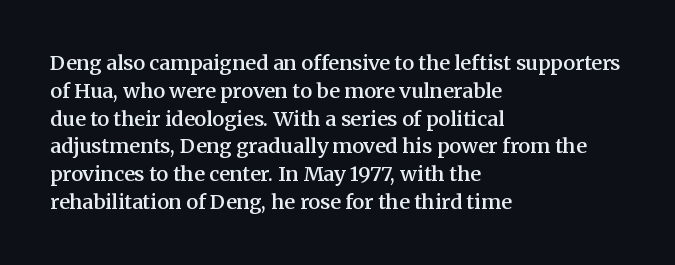
The image shows 20 px text type, upright; set left-aligned, normal line spacing (1.39x), normal letter spacing, not underlined.
